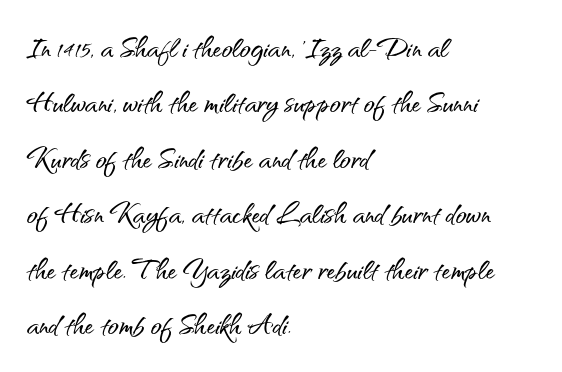
The words here are not underlined. This sample is left-justified, so line endings fall wherever the words run out. Successive baselines arrive at the customary interval.
